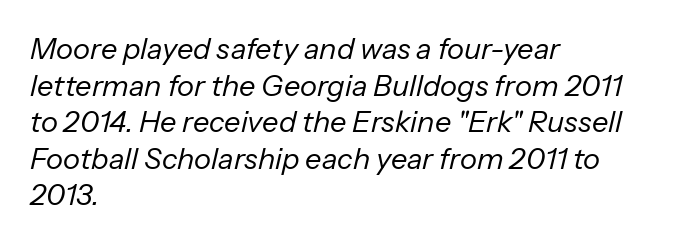
The image shows 29 px regular-weight type, italic (leaning right); set left-aligned, normal line spacing (1.26x), normal letter spacing, not underlined; low stroke contrast and a medium x-height.
